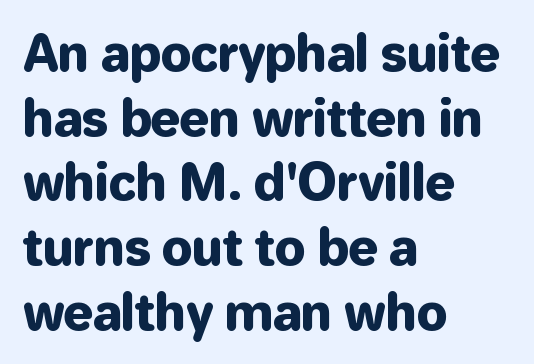
The image shows 49 px sans-serif type, upright; set left-aligned, normal line spacing (1.32x), normal letter spacing, not underlined; low stroke contrast and a medium x-height.
